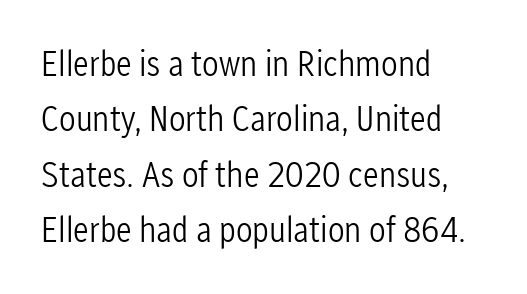
Q: Is the text bold? A: No.
Q: Is the text italic (slanted)? A: No, it is upright.
Q: Is the typeface a serif or a sans-serif typeface? A: Sans-serif.
Q: Is the text underlined? A: No.
Q: How is the paragraph aligned? A: Left-aligned.
Q: Is the spacing between letters normal or unusually wide? A: Normal.
Q: Is the spacing between lines tight, normal or loose? A: Normal.
Q: Width (condensed, normal, or wide)? A: Condensed.
Q: Stroke contrast? A: Low.
Q: x-height? A: Medium.
Q: Monospaced? A: No.
